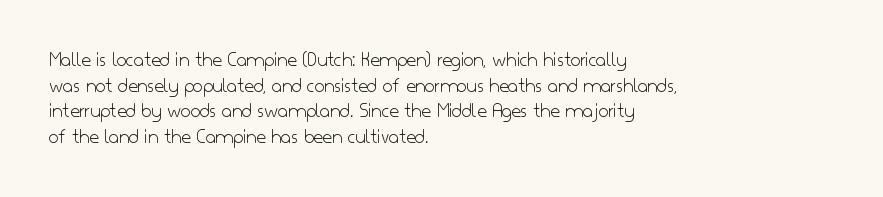
{"italic": "no", "bold": "no", "underline": "no", "align": "left", "line_spacing_ratio": 1.22, "letter_spacing": "normal", "letter_spacing_em": 0.0, "glyph_px": 21}
